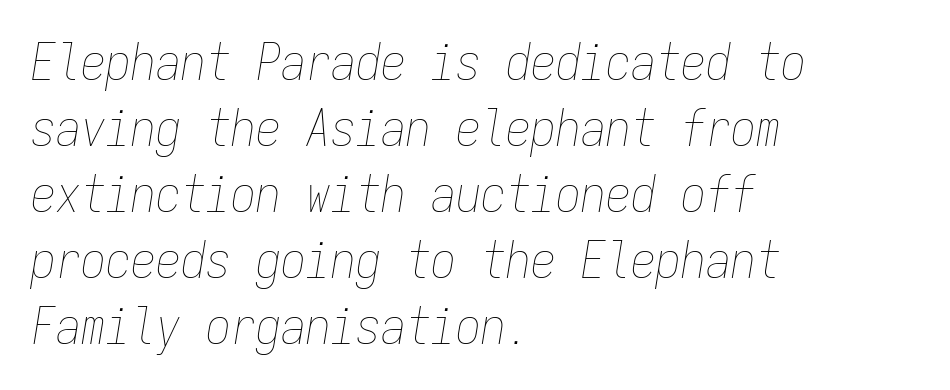
Q: Is the text bold? A: No.
Q: Is the text italic (slanted)? A: Yes, it leans right by about 9 degrees.
Q: Is the text underlined? A: No.
Q: How is the paragraph aligned? A: Left-aligned.
Q: Is the spacing between letters normal or unusually wide? A: Normal.
Q: Is the spacing between lines tight, normal or loose? A: Normal.
Q: Width (condensed, normal, or wide)? A: Condensed.
Q: Stroke contrast? A: Low.
Q: x-height? A: Medium.
Q: Monospaced? A: Yes.
